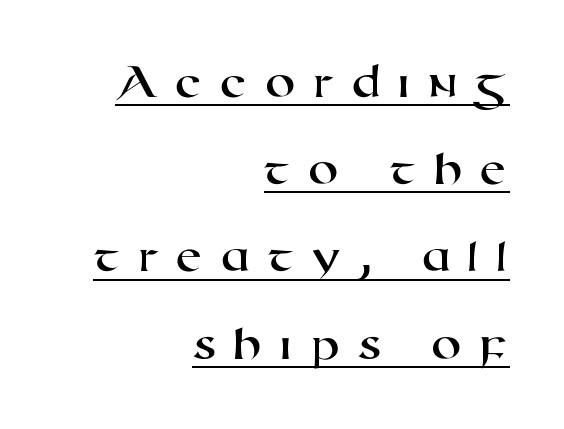
A baseline rule has been typeset under these characters. To sum up the face: it is a sans, with no serifs. Visually the block forms a straight wall on the right and a jagged coastline on the left. Spacing verdict: proportional, widths tailored to each character.
